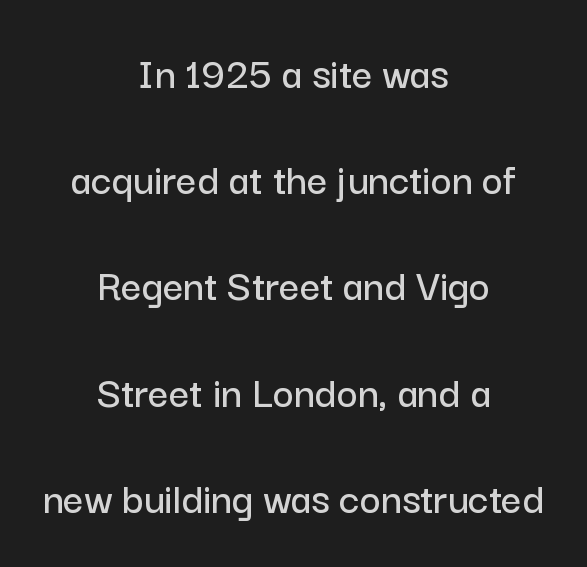
The image shows 45 px sans-serif type, upright; set centered, loose line spacing (2.36x), normal letter spacing, not underlined; low stroke contrast and a medium x-height.
